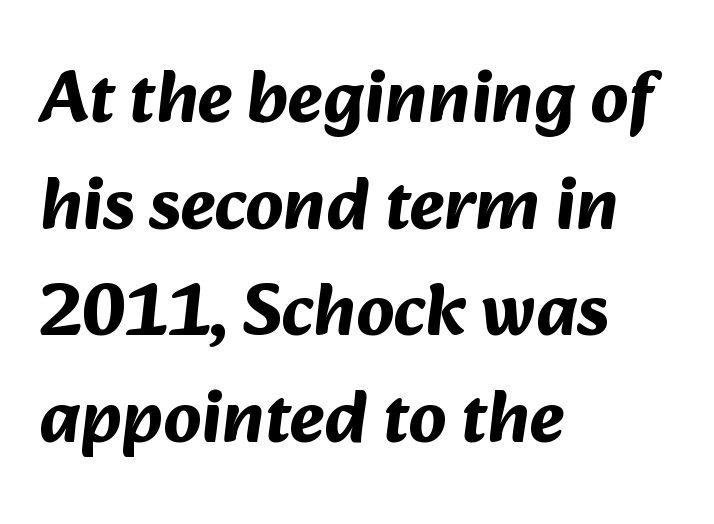
The image shows 74 px bold sans-serif type; set left-aligned, normal line spacing (1.44x), normal letter spacing, not underlined; medium stroke contrast and a medium x-height.
